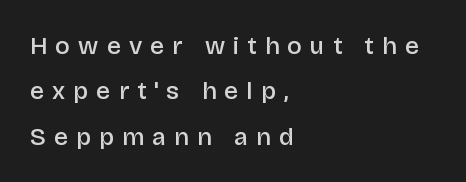
The image shows 25 px text type, upright; set left-aligned, line spacing 1.82x, unusually wide letter spacing (+0.33 em), not underlined.
